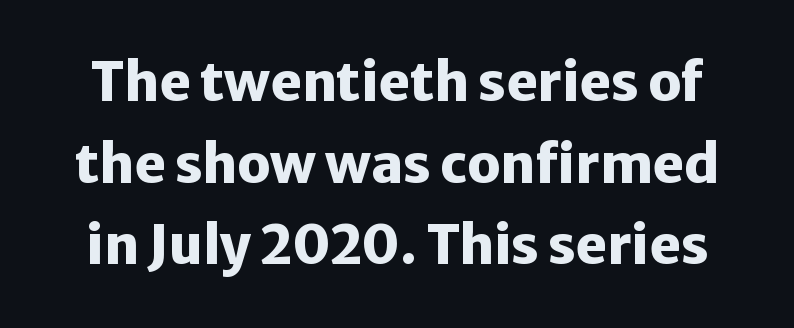
Q: Is the text bold? A: Yes.
Q: Is the text italic (slanted)? A: No, it is upright.
Q: Is the typeface a serif or a sans-serif typeface? A: Sans-serif.
Q: Is the text underlined? A: No.
Q: Is the spacing between letters normal or unusually wide? A: Normal.
Q: Is the spacing between lines tight, normal or loose? A: Normal.
Q: Width (condensed, normal, or wide)? A: Normal.
Q: Stroke contrast? A: Low.
Q: x-height? A: Medium.
Q: Monospaced? A: No.
